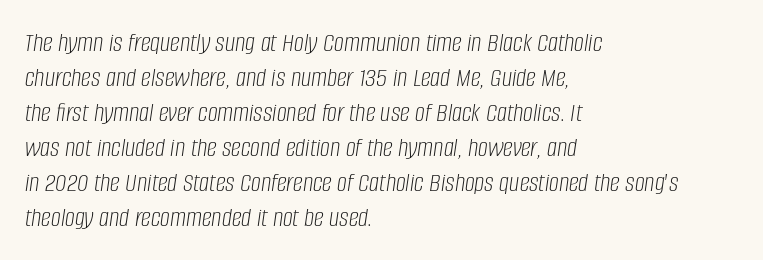
Q: Is the text bold? A: No.
Q: Is the text italic (slanted)? A: Yes, it leans right by about 8 degrees.
Q: Is the text underlined? A: No.
Q: How is the paragraph aligned? A: Left-aligned.
Q: Is the spacing between letters normal or unusually wide? A: Normal.
Q: Is the spacing between lines tight, normal or loose? A: Normal.
Q: Width (condensed, normal, or wide)? A: Condensed.
Q: Stroke contrast? A: Low.
Q: x-height? A: Large.
Q: Monospaced? A: No.
